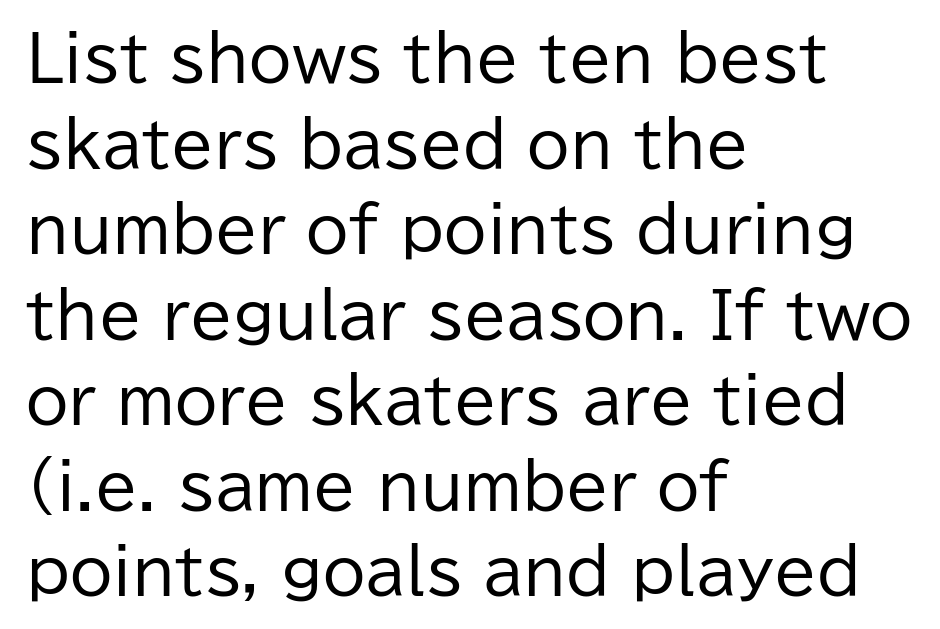
{"serif": "no", "italic": "no", "bold": "no", "weight": "regular", "width": "normal", "stroke_contrast": "low", "x_height": "medium", "monospaced": "no", "underline": "no", "align": "left", "line_spacing": "normal", "line_spacing_ratio": 1.38, "letter_spacing": "normal", "letter_spacing_em": 0.0, "glyph_px": 62}
